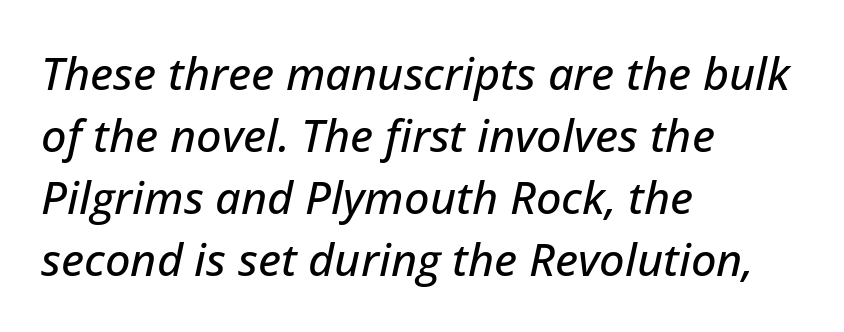
{"italic": "yes", "lean": "right", "slant_degrees": 12, "width": "normal", "stroke_contrast": "low", "x_height": "medium", "monospaced": "no", "underline": "no", "align": "left", "line_spacing": "normal", "line_spacing_ratio": 1.38, "letter_spacing": "normal", "letter_spacing_em": 0.0, "glyph_px": 45}
